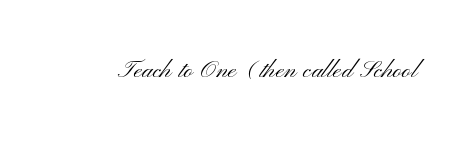
Q: Is the text bold? A: No.
Q: Is the text italic (slanted)? A: Yes.
Q: Is the typeface a serif or a sans-serif typeface? A: Sans-serif.
Q: Is the text underlined? A: No.
Q: Is the spacing between letters normal or unusually wide? A: Normal.
Q: Width (condensed, normal, or wide)? A: Wide.
Q: Stroke contrast? A: Medium.
Q: x-height? A: Small.
Q: Monospaced? A: No.
